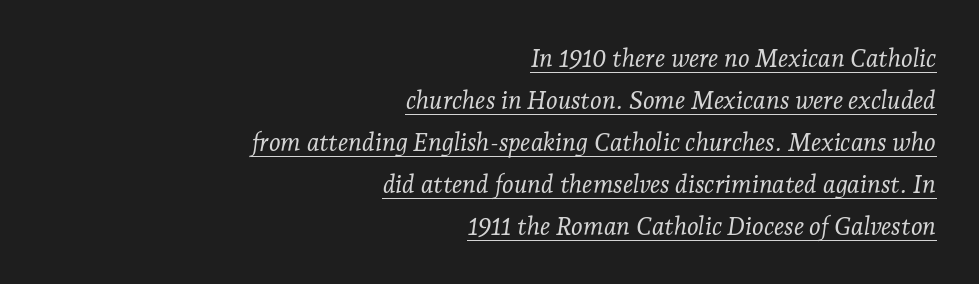
The image shows 25 px text type, italic (leaning right); set right-aligned, normal line spacing (1.68x), normal letter spacing, underlined.
